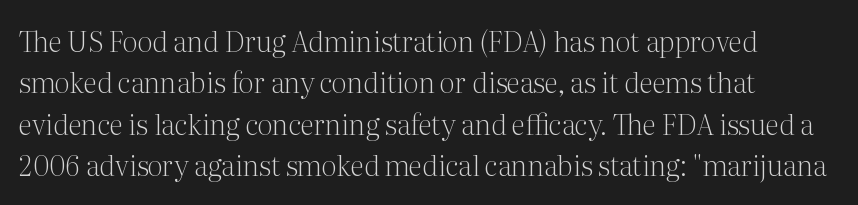
{"serif": "yes", "italic": "no", "bold": "no", "weight": "light", "width": "normal", "stroke_contrast": "medium", "x_height": "medium", "monospaced": "no", "underline": "no", "align": "left", "line_spacing": "normal", "line_spacing_ratio": 1.48, "letter_spacing": "normal", "letter_spacing_em": 0.0, "glyph_px": 28}
